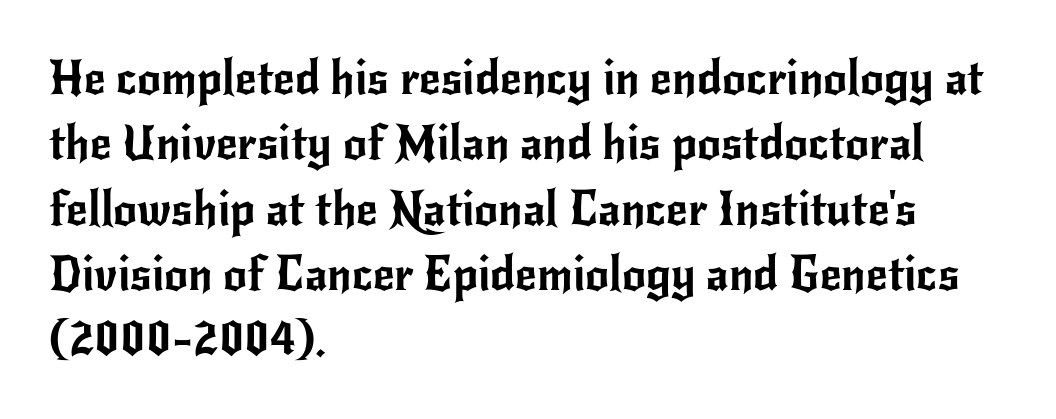
Q: Is the text italic (slanted)? A: No, it is upright.
Q: Is the typeface a serif or a sans-serif typeface? A: Sans-serif.
Q: Is the text underlined? A: No.
Q: How is the paragraph aligned? A: Left-aligned.
Q: Is the spacing between letters normal or unusually wide? A: Normal.
Q: Is the spacing between lines tight, normal or loose? A: Normal.
Q: Width (condensed, normal, or wide)? A: Normal.
Q: Stroke contrast? A: Low.
Q: x-height? A: Small.
Q: Monospaced? A: No.
